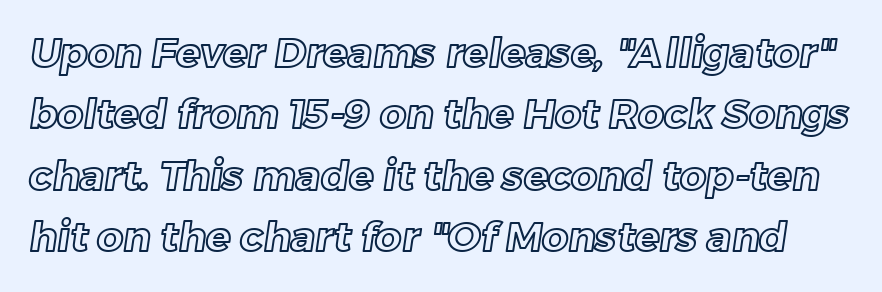
The passage shown is typed in a proportional face where columns would drift. The string is rendered with underlining switched off. This block has exactly the height ordinary leading produces. Between one letter and the next there's only the usual sliver of space.
